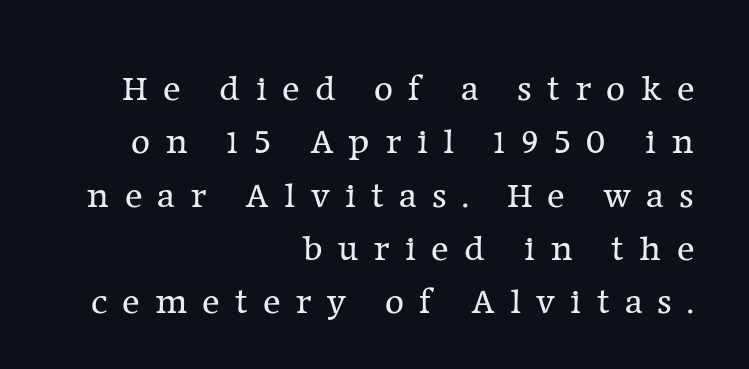
The image shows 37 px regular-weight serif type, upright; set right-aligned, normal line spacing (1.44x), unusually wide letter spacing (+0.41 em), not underlined; low stroke contrast and a medium x-height.
